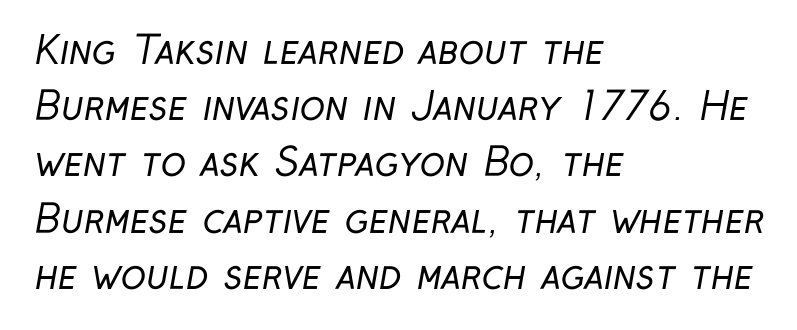
The image shows 38 px regular-weight, condensed sans-serif type; set left-aligned, normal line spacing (1.48x), normal letter spacing, not underlined; low stroke contrast and a medium x-height.
